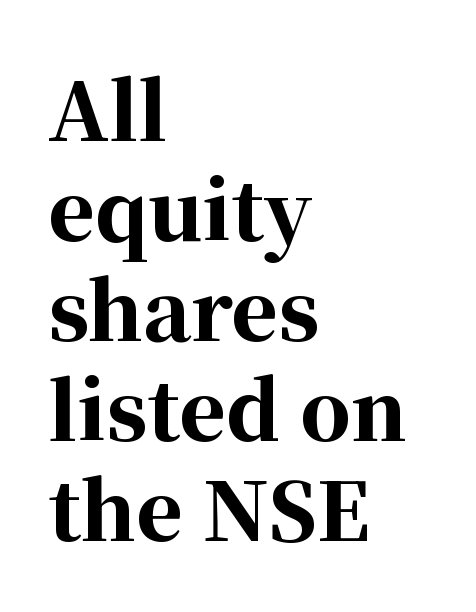
Q: Is the text bold? A: Yes.
Q: Is the text italic (slanted)? A: No, it is upright.
Q: Is the typeface a serif or a sans-serif typeface? A: Serif.
Q: Is the text underlined? A: No.
Q: How is the paragraph aligned? A: Left-aligned.
Q: Is the spacing between letters normal or unusually wide? A: Normal.
Q: Is the spacing between lines tight, normal or loose? A: Normal.
Q: Width (condensed, normal, or wide)? A: Normal.
Q: Stroke contrast? A: High.
Q: x-height? A: Medium.
Q: Monospaced? A: No.
